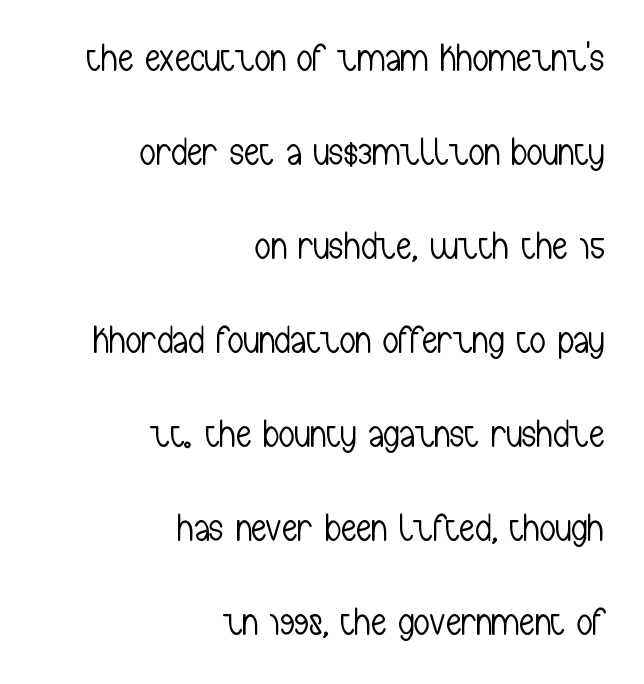
The image shows 39 px light, condensed sans-serif type, upright; set right-aligned, loose line spacing (2.41x), normal letter spacing, not underlined; low stroke contrast and a medium x-height.
